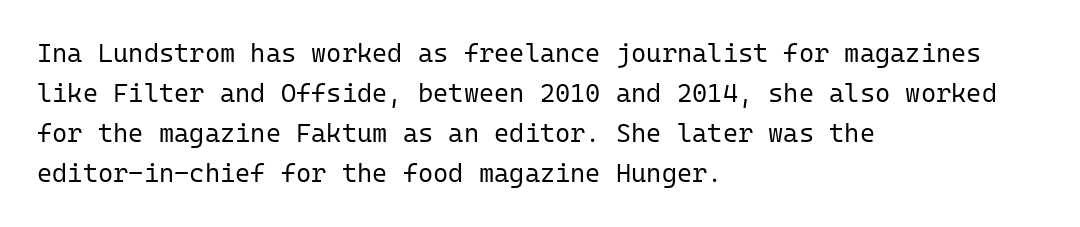
{"italic": "no", "bold": "no", "underline": "no", "align": "left", "line_spacing": "normal", "line_spacing_ratio": 1.54, "letter_spacing": "normal", "letter_spacing_em": 0.0, "glyph_px": 26}
